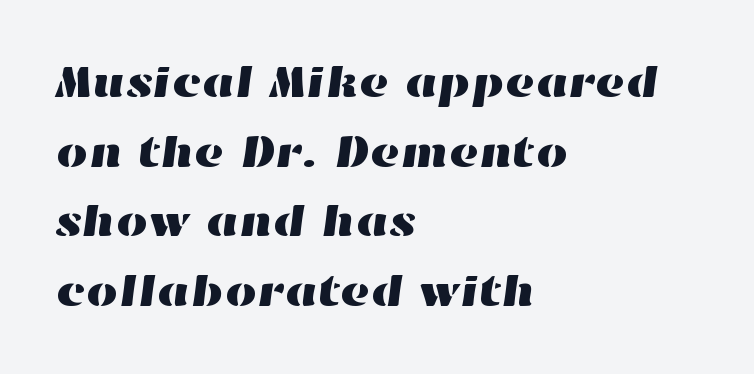
Q: Is the text underlined? A: No.
Q: How is the paragraph aligned? A: Left-aligned.
Q: Is the spacing between letters normal or unusually wide? A: Normal.
Q: Is the spacing between lines tight, normal or loose? A: Normal.
Q: Width (condensed, normal, or wide)? A: Wide.
Q: Stroke contrast? A: High.
Q: x-height? A: Medium.
Q: Monospaced? A: No.
